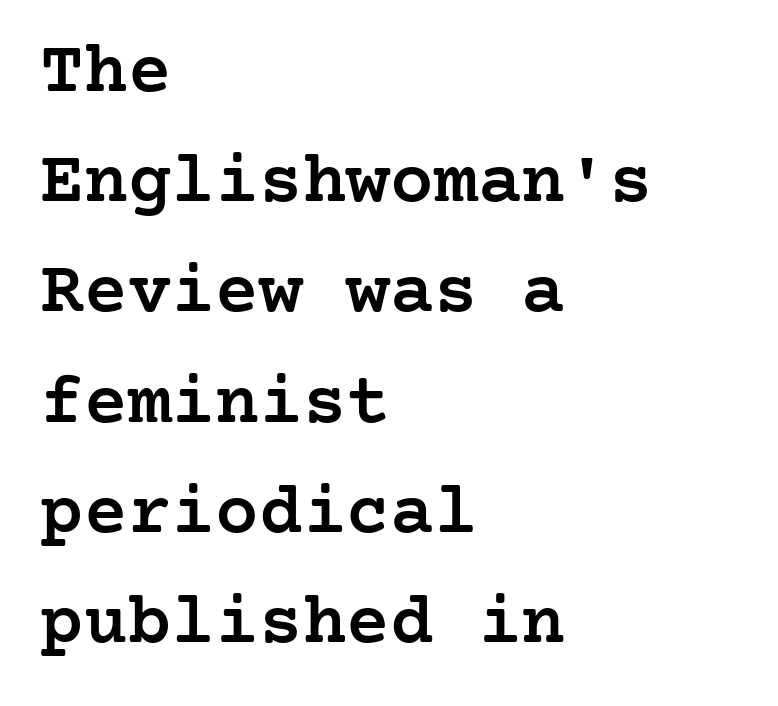
The image shows 73 px semibold serif type, upright; set left-aligned, normal line spacing (1.51x), normal letter spacing, not underlined; low stroke contrast and a medium x-height.
